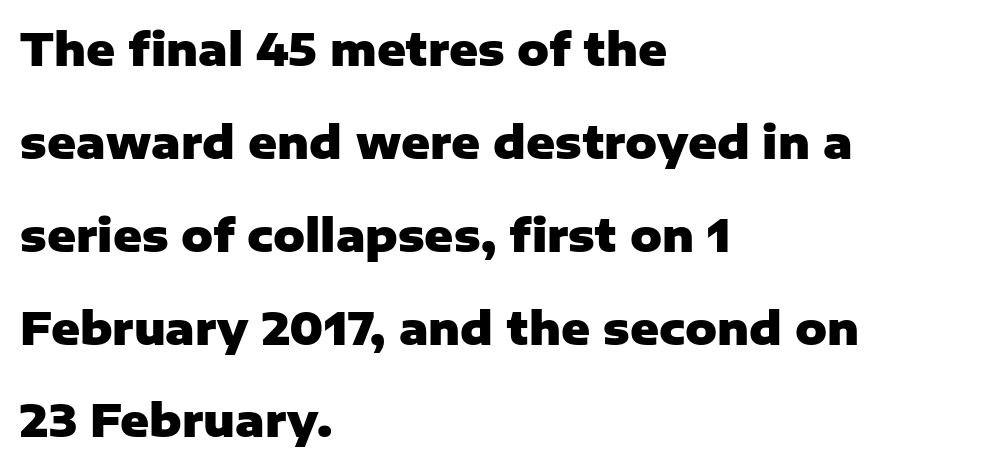
{"serif": "no", "italic": "no", "bold": "yes", "weight": "heavy", "width": "normal", "stroke_contrast": "low", "x_height": "medium", "monospaced": "no", "underline": "no", "align": "left", "line_spacing": "loose", "line_spacing_ratio": 2.11, "letter_spacing": "normal", "letter_spacing_em": 0.0, "glyph_px": 44}
